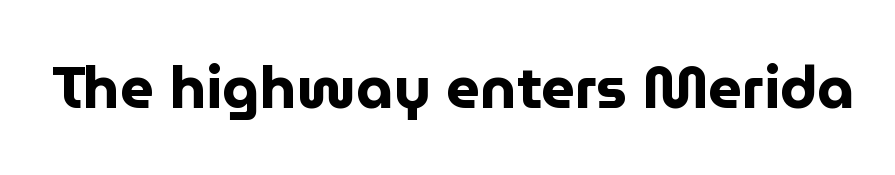
The image shows 59 px bold sans-serif type, upright; set normal letter spacing, not underlined; low stroke contrast and a medium x-height.
